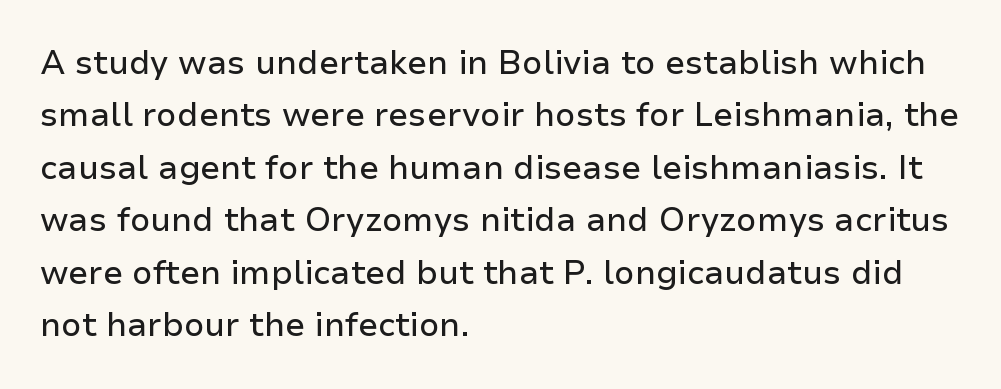
The image shows 33 px sans-serif type, upright; set left-aligned, normal line spacing (1.59x), normal letter spacing, not underlined; low stroke contrast and a medium x-height.
